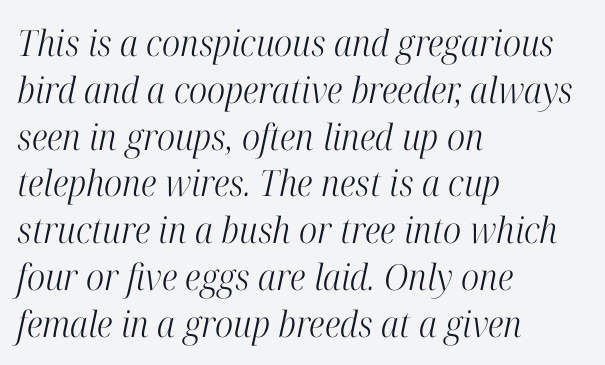
{"serif": "yes", "italic": "yes", "lean": "right", "slant_degrees": 12, "bold": "no", "weight": "light", "width": "condensed", "stroke_contrast": "high", "x_height": "medium", "monospaced": "no", "underline": "no", "align": "left", "line_spacing": "normal", "line_spacing_ratio": 1.3, "letter_spacing": "normal", "letter_spacing_em": 0.0, "glyph_px": 36}
